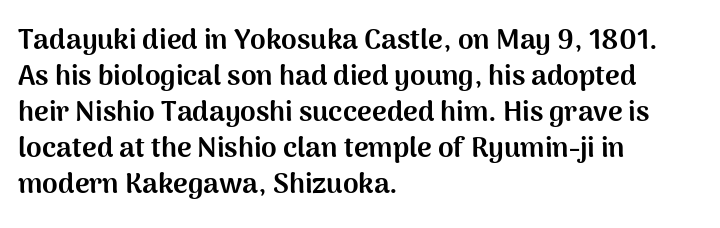
Q: Is the text bold? A: Yes.
Q: Is the text italic (slanted)? A: No, it is upright.
Q: Is the typeface a serif or a sans-serif typeface? A: Sans-serif.
Q: Is the text underlined? A: No.
Q: How is the paragraph aligned? A: Left-aligned.
Q: Is the spacing between letters normal or unusually wide? A: Normal.
Q: Is the spacing between lines tight, normal or loose? A: Normal.
Q: Width (condensed, normal, or wide)? A: Normal.
Q: Stroke contrast? A: Medium.
Q: x-height? A: Medium.
Q: Monospaced? A: No.
